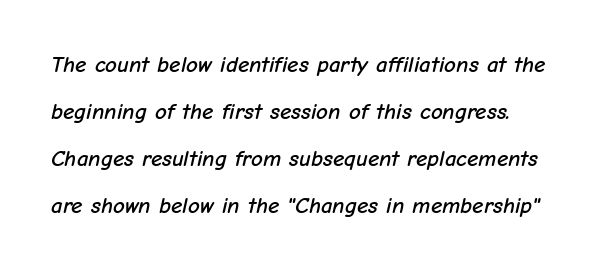
{"italic": "yes", "lean": "right", "slant_degrees": 12, "underline": "no", "align": "left", "line_spacing": "loose", "line_spacing_ratio": 2.05, "letter_spacing": "normal", "letter_spacing_em": 0.0, "glyph_px": 23}
